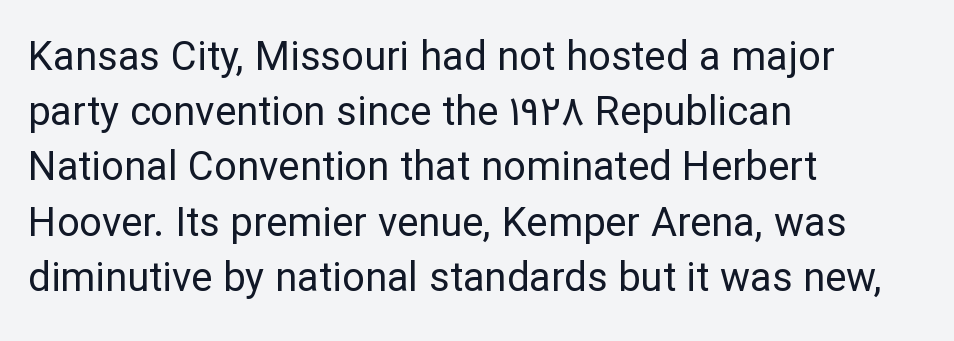
The image shows 40 px regular-weight sans-serif type, upright; set left-aligned, normal line spacing (1.38x), normal letter spacing, not underlined; low stroke contrast and a medium x-height.
